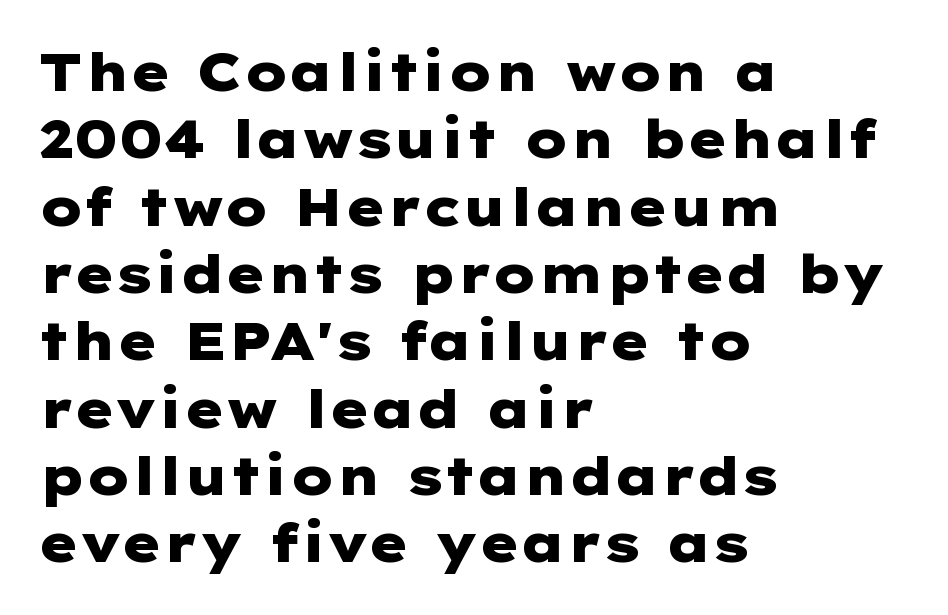
Emphasis by weight is at full strength: bold. The rendering uses a moderate line-height, typical for paragraphs. This rendering features lettering with no underline. A typesetter would label this face a sans.
